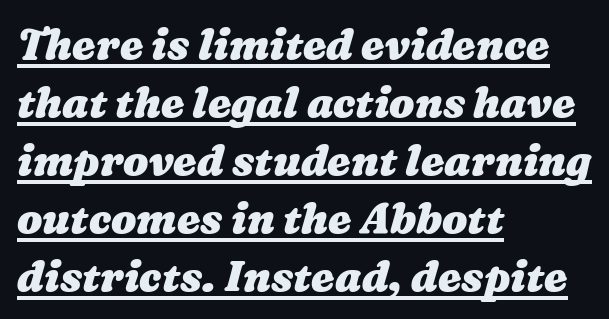
Set as a true bold cut, around the 700 mark. The letterforms sit shoulder to shoulder at normal distance. The sample's only ornament is a line tracing under the words. The rendering uses natural spacing where letterforms have individual widths.
